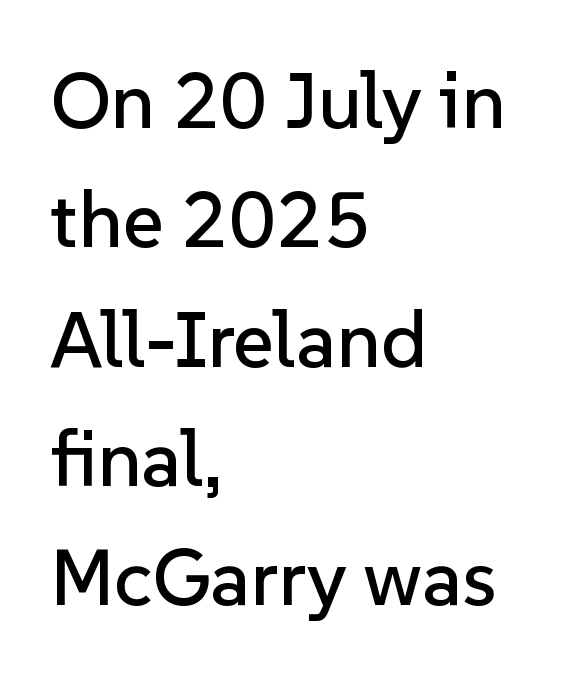
Inter-character spacing is left at the font's built-in metrics. Each letter keeps its own natural width here, so spacing adapts to shape. Left-aligned paragraph, ragged on the right. Each row of text sits above clean, open space.
